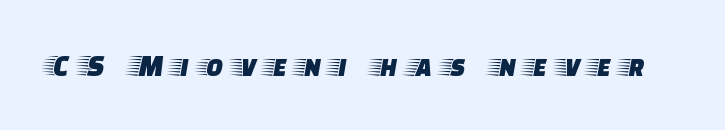
{"serif": "yes", "width": "wide", "stroke_contrast": "low", "x_height": "large", "monospaced": "no", "underline": "no", "letter_spacing": "wide", "letter_spacing_em": 0.34, "glyph_px": 31}
